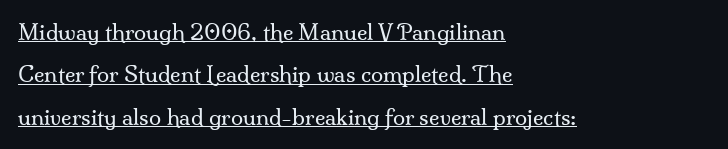
{"italic": "no", "bold": "no", "underline": "yes", "align": "left", "line_spacing": "loose", "line_spacing_ratio": 1.93, "letter_spacing": "normal", "letter_spacing_em": 0.0, "glyph_px": 22}
